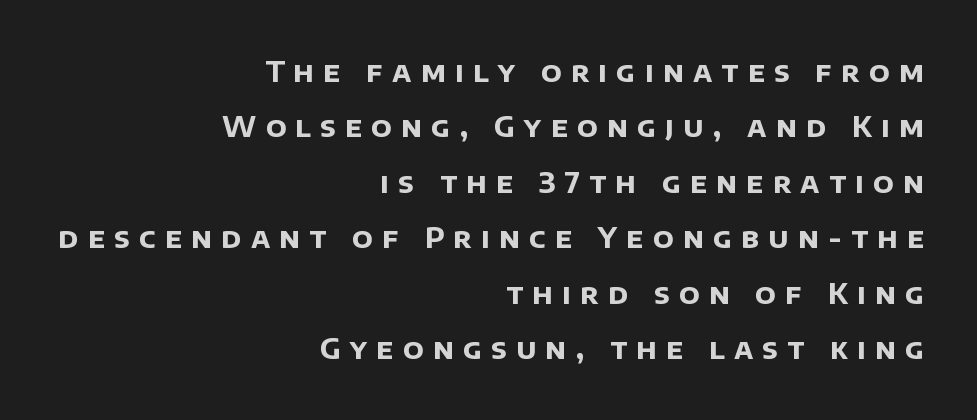
The image shows 28 px bold sans-serif type; set right-aligned, loose line spacing (1.98x), unusually wide letter spacing (+0.33 em), not underlined; low stroke contrast and a large x-height.
